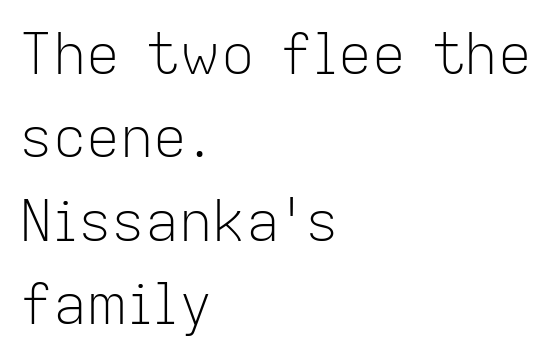
The horizontal fit of the characters is conventional and even. Decoration check: the copy has no underline. You could not count columns in this text — the font is proportionally spaced. Compared with a typical body face, this is equally light or lighter still. Does the copy run flush right? No — it runs flush left. Look at the bottom of the vertical strokes: they stop flat, with no serifs.
